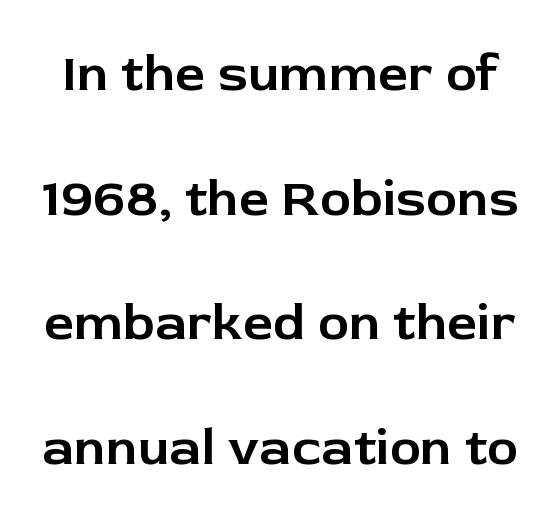
The image shows 53 px sans-serif type, upright; set loose line spacing (2.35x), normal letter spacing, not underlined; low stroke contrast and a medium x-height.
